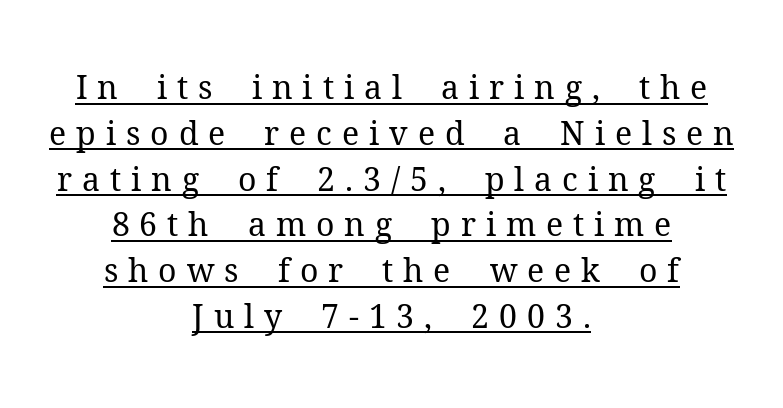
The image shows 32 px regular-weight serif type, upright; set centered, normal line spacing (1.43x), unusually wide letter spacing (+0.31 em), underlined; medium stroke contrast and a medium x-height.
